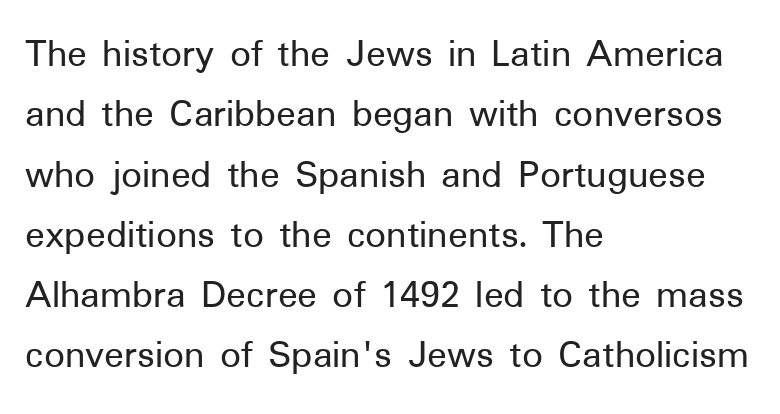
{"serif": "no", "italic": "no", "width": "normal", "stroke_contrast": "low", "x_height": "medium", "monospaced": "no", "underline": "no", "align": "left", "line_spacing": "normal", "line_spacing_ratio": 1.47, "letter_spacing": "normal", "letter_spacing_em": 0.0, "glyph_px": 41}
